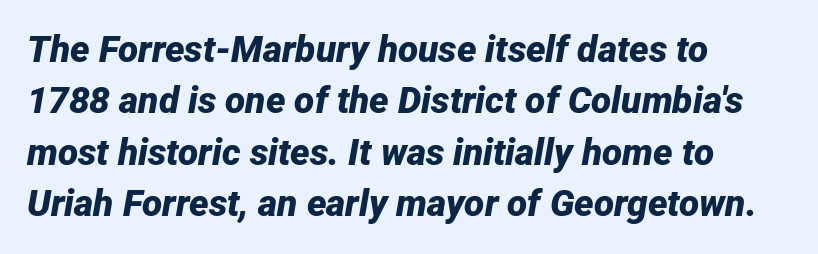
The image shows 37 px bold type, italic (leaning right); set left-aligned, normal line spacing (1.39x), normal letter spacing, not underlined; low stroke contrast and a medium x-height.
